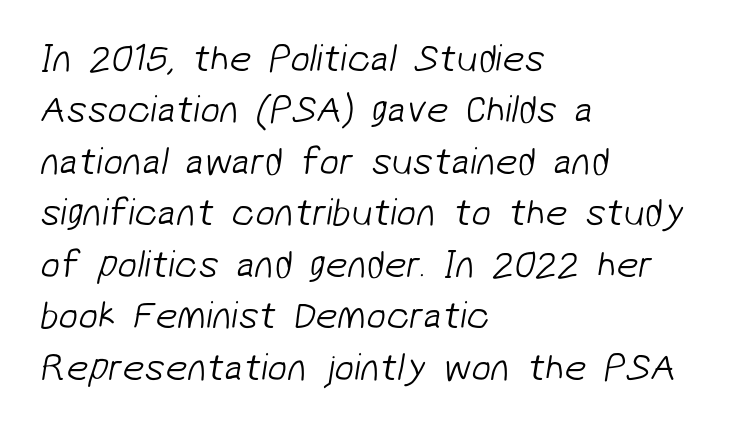
{"serif": "no", "bold": "no", "weight": "light", "width": "normal", "stroke_contrast": "low", "x_height": "medium", "monospaced": "no", "underline": "no", "align": "left", "line_spacing": "normal", "line_spacing_ratio": 1.32, "letter_spacing": "normal", "letter_spacing_em": 0.0, "glyph_px": 39}
